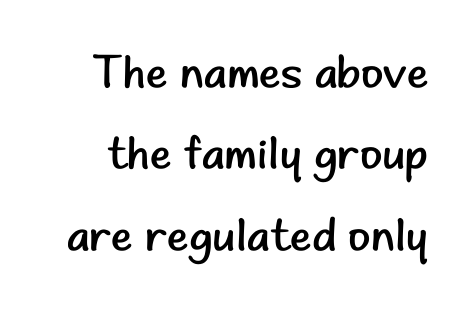
The image shows 46 px regular-weight sans-serif type, upright; set line spacing 1.77x, normal letter spacing, not underlined; low stroke contrast and a small x-height.
